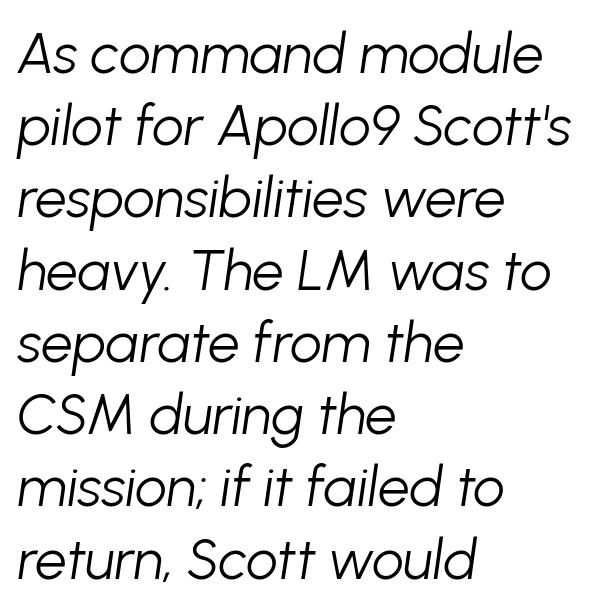
The weight would be labelled regular, book, light, or lighter still. Line starts are locked; line ends wander. The zone under the glyphs is completely vacant. Interline gaps are of average width in this sample. Think of a printed novel: that variable character pitch is what you see here. The face used here is rendered with its standard letterfit.
